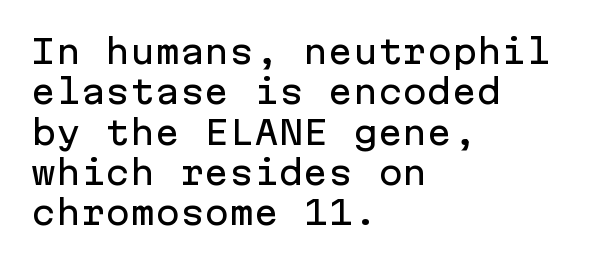
You could count columns in this text — the font is strictly monospaced. Only glyphs here, with clear space below each row. Do the letters lean? They stand straight. No extra tracking has been applied to these lines.
